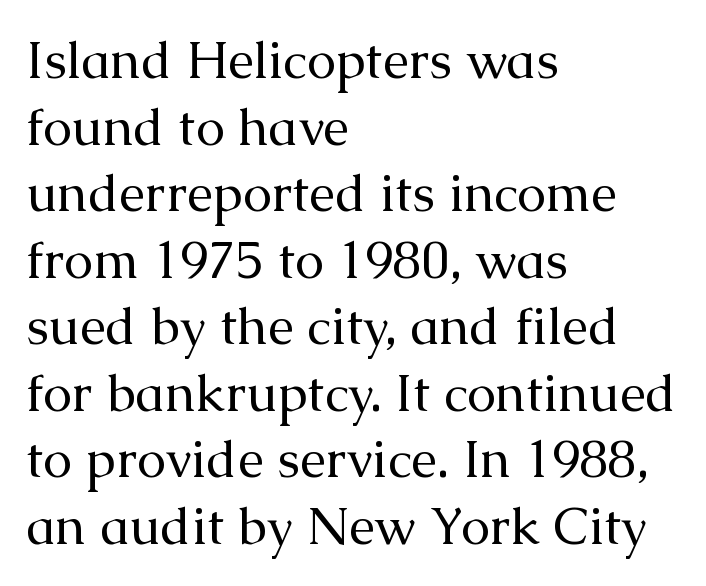
The image shows 52 px regular-weight serif type, upright; set left-aligned, normal line spacing (1.28x), normal letter spacing, not underlined; medium stroke contrast and a medium x-height.
